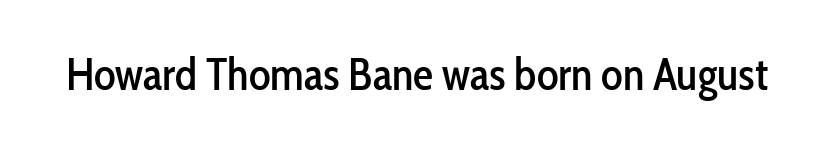
The image shows 45 px condensed sans-serif type, upright; set normal letter spacing, not underlined; low stroke contrast and a medium x-height.
